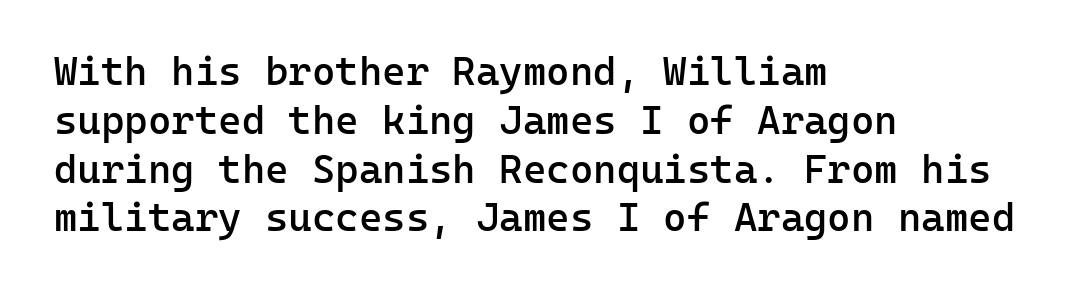
Q: Is the text bold? A: Semi-bold.
Q: Is the text italic (slanted)? A: No, it is upright.
Q: Is the typeface a serif or a sans-serif typeface? A: Sans-serif.
Q: Is the text underlined? A: No.
Q: How is the paragraph aligned? A: Left-aligned.
Q: Is the spacing between letters normal or unusually wide? A: Normal.
Q: Width (condensed, normal, or wide)? A: Normal.
Q: Stroke contrast? A: Low.
Q: x-height? A: Medium.
Q: Monospaced? A: Yes.
